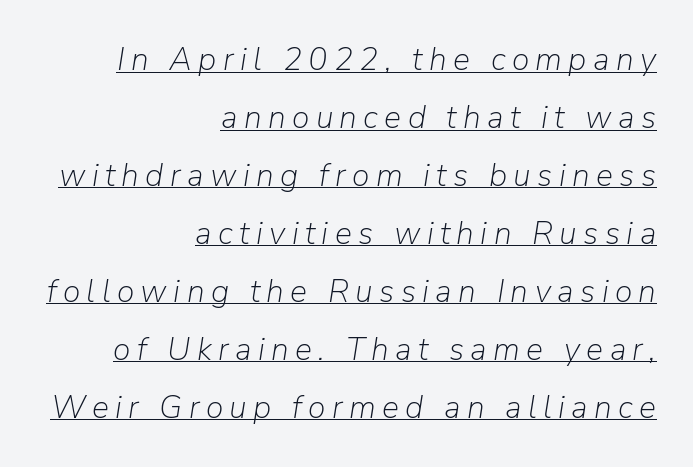
Q: Is the text bold? A: No.
Q: Is the text italic (slanted)? A: Yes, it leans right by about 9 degrees.
Q: Is the text underlined? A: Yes.
Q: How is the paragraph aligned? A: Right-aligned.
Q: Is the spacing between letters normal or unusually wide? A: Unusually wide.
Q: Width (condensed, normal, or wide)? A: Normal.
Q: Stroke contrast? A: Low.
Q: x-height? A: Medium.
Q: Monospaced? A: No.
